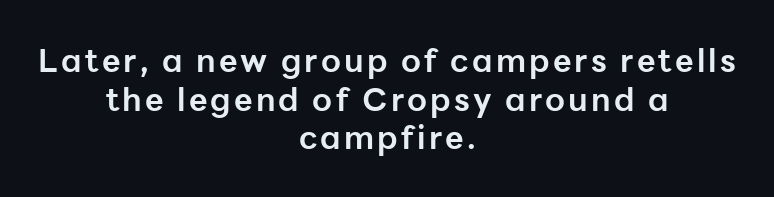
The string is rendered with underlining switched off. Font category for this specimen: sans-serif. Typeset on center — no edge is straight. Bold? Absolutely — the strokes are thick and heavy. Designer's note — italics off, roman on. Here the designer chose a conventional face with non-uniform glyph widths.
